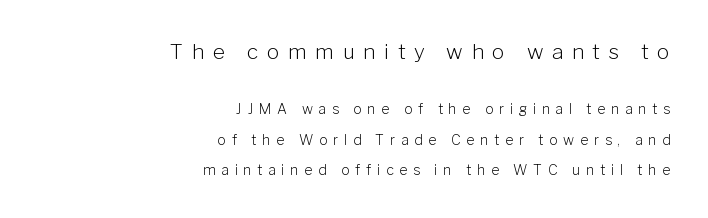
Each stroke keeps to a modest, everyday thickness or less. Caption: upper text group enlarged, lower text group reduced. Every row of glyphs terminates at an identical x-position on the right. Posture: vertical. The rendering inserts visible extra space after every character.
